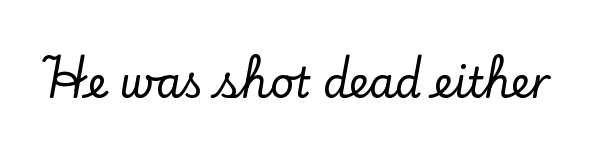
The image shows 42 px serif type; set normal letter spacing, not underlined; low stroke contrast and a small x-height.
